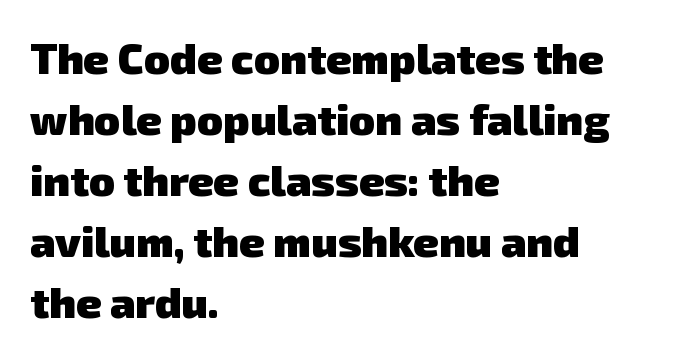
Q: Is the text bold? A: Yes.
Q: Is the typeface a serif or a sans-serif typeface? A: Sans-serif.
Q: Is the text underlined? A: No.
Q: How is the paragraph aligned? A: Left-aligned.
Q: Is the spacing between letters normal or unusually wide? A: Normal.
Q: Is the spacing between lines tight, normal or loose? A: Normal.
Q: Width (condensed, normal, or wide)? A: Normal.
Q: Stroke contrast? A: Low.
Q: x-height? A: Medium.
Q: Monospaced? A: No.
